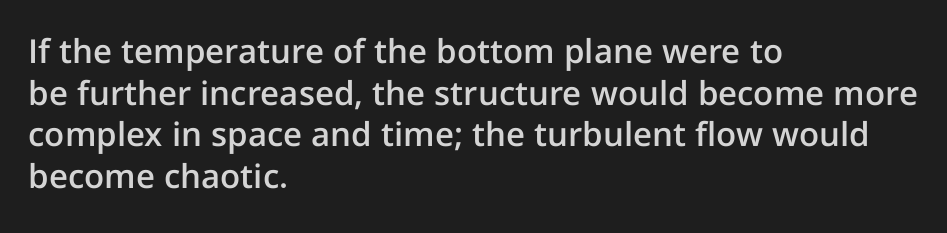
The image shows 33 px semibold sans-serif type, upright; set left-aligned, normal line spacing (1.26x), normal letter spacing, not underlined; low stroke contrast and a medium x-height.
